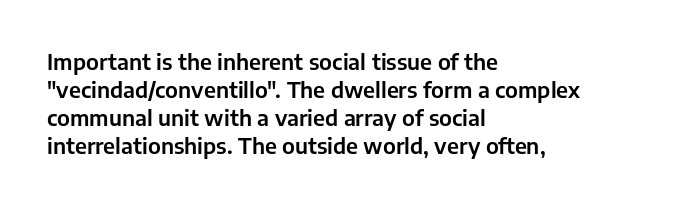
In terms of leading, this rendering sits right in the middle. Do the letters lean? They stand straight. These lines stack with their left ends in a neat column. The zone under the glyphs is completely vacant. The letters sit at their default tracking, neither squeezed nor spread.
